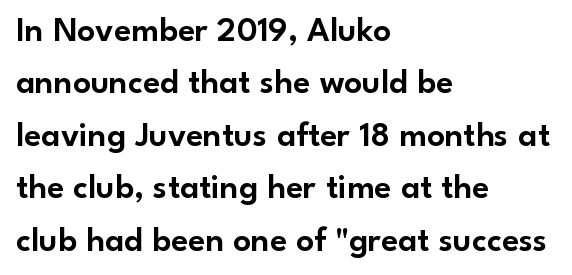
{"serif": "no", "italic": "no", "width": "normal", "stroke_contrast": "low", "x_height": "small", "monospaced": "no", "underline": "no", "align": "left", "line_spacing": "normal", "line_spacing_ratio": 1.5, "letter_spacing": "normal", "letter_spacing_em": 0.0, "glyph_px": 35}
